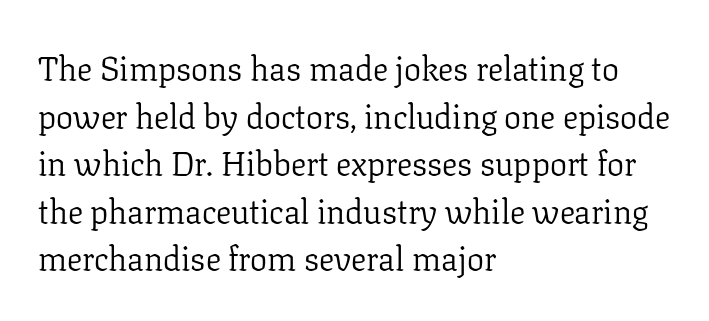
{"serif": "yes", "italic": "no", "bold": "no", "weight": "light", "width": "normal", "stroke_contrast": "low", "x_height": "medium", "monospaced": "no", "underline": "no", "align": "left", "line_spacing": "normal", "line_spacing_ratio": 1.4, "letter_spacing": "normal", "letter_spacing_em": 0.0, "glyph_px": 34}
